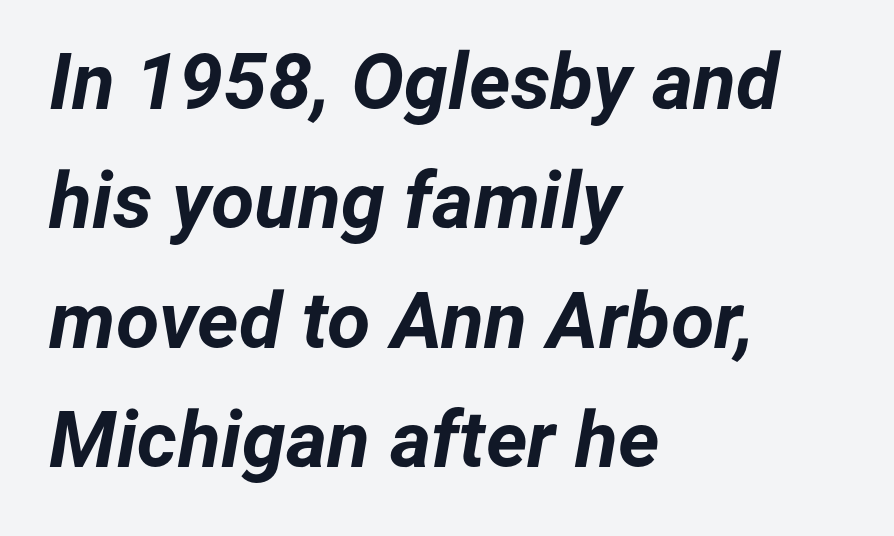
The sample has been set heavy, in full bold. Each row of text sits above clean, open space. Line starts are locked; line ends wander. The designer left line spacing at the default.
